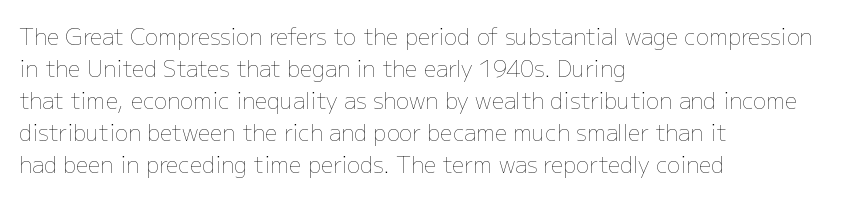
Weight: in the light-to-regular range. These lines keep a tight, regular rhythm from letter to letter. Any mark beneath the type? The region is blank. Left-aligned paragraph, ragged on the right. If you drew a line through each stem, it would be perfectly vertical. Honestly, the row spacing looks completely unremarkable.
